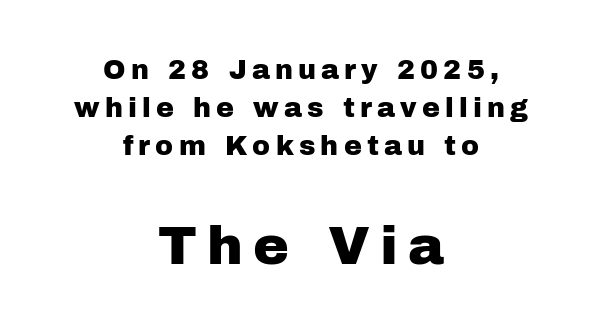
Interline gaps are of average width in this sample. This layout puts the modest block above and the oversized block below. Spacing verdict: proportional, widths tailored to each character. Classification — sans serif. The paragraph shown floats in the horizontal middle.
